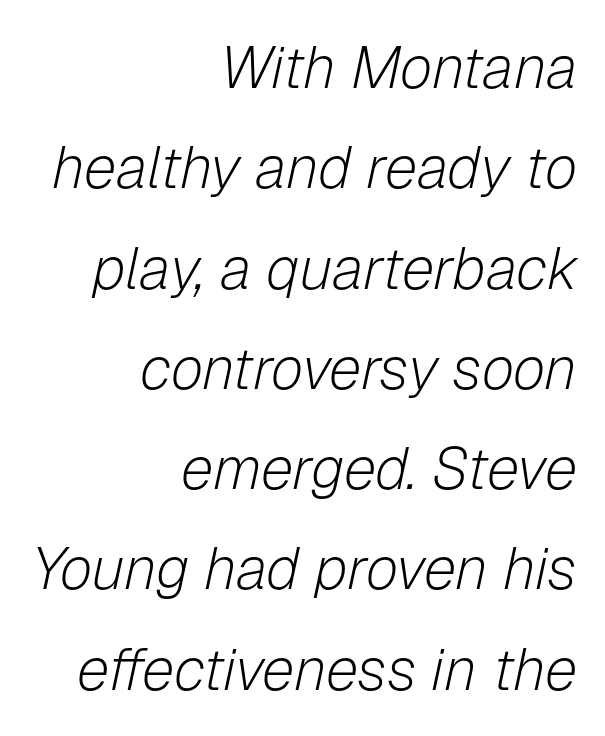
The text carries the slant typical of an italic or oblique font. Underline: absent. Every row of glyphs terminates at an identical x-position on the right. Unbolded letterforms with no extra heft. These lines keep a tight, regular rhythm from letter to letter.
